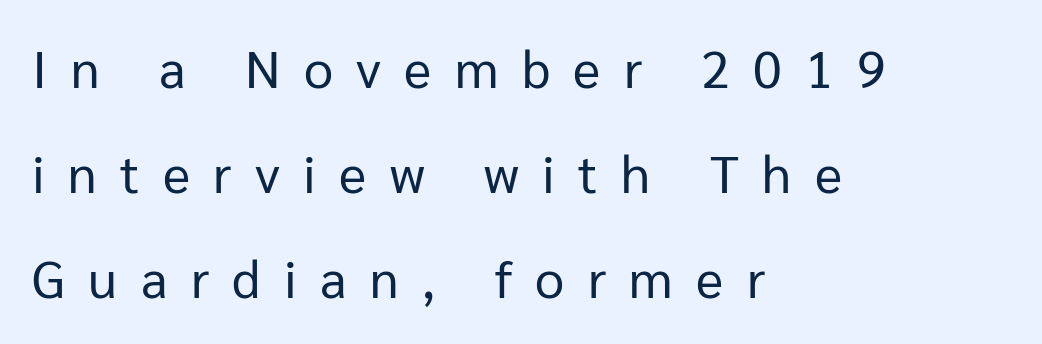
{"serif": "no", "italic": "no", "bold": "no", "weight": "regular", "width": "normal", "stroke_contrast": "low", "x_height": "medium", "monospaced": "no", "underline": "no", "align": "left", "line_spacing": "loose", "line_spacing_ratio": 2.02, "letter_spacing": "wide", "letter_spacing_em": 0.45, "glyph_px": 52}
